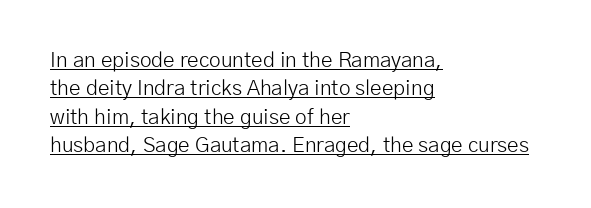
These lines keep a tight, regular rhythm from letter to letter. The lettering stays uniformly vertical, giving the passage a roman look. Successive baselines arrive at the customary interval. These glyphs show unthickened strokes, regular width or finer. Compared with undecorated copy, this sample adds a rule below the words.
